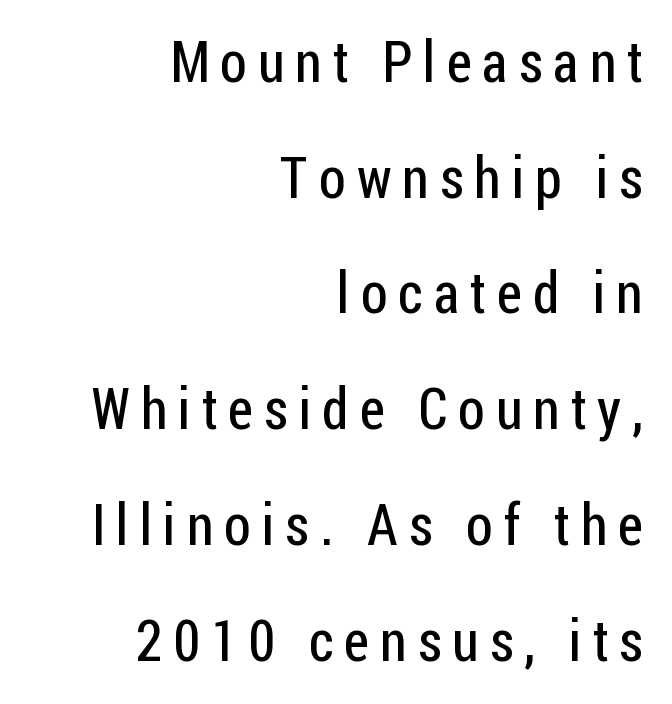
The image shows 57 px regular-weight, condensed sans-serif type, upright; set right-aligned, loose line spacing (2.03x), not underlined; low stroke contrast and a medium x-height.
